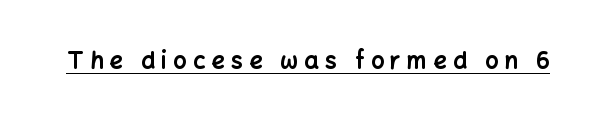
The image shows 23 px bold type, upright; set unusually wide letter spacing (+0.28 em), underlined.
